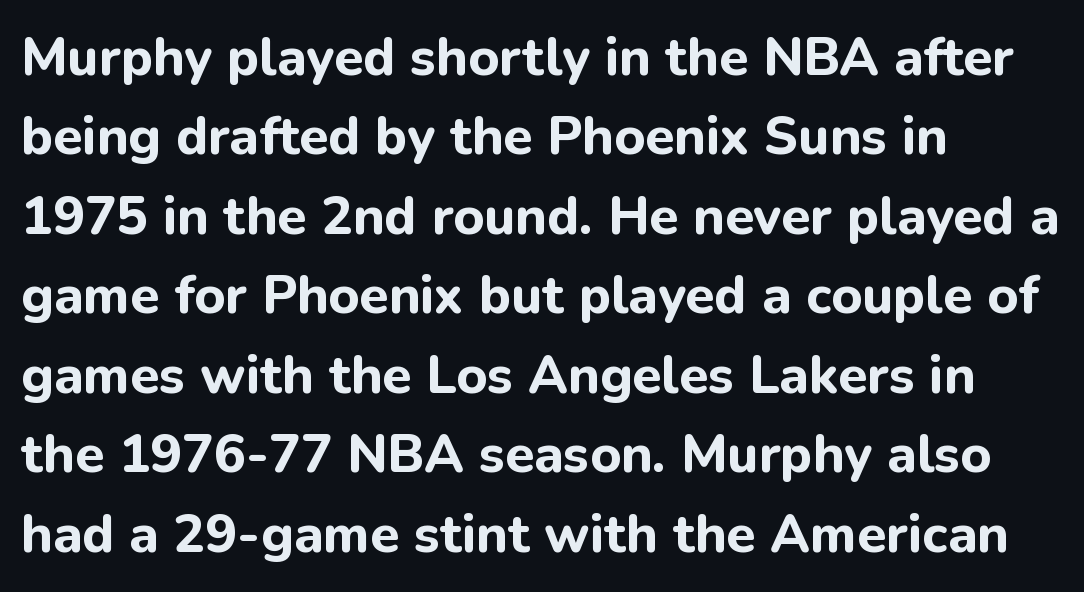
Font category for this specimen: sans-serif. The font's upright variant was chosen for this text. Students, observe: this is what conventionally led text looks like. These lines keep a tight, regular rhythm from letter to letter. Rule under the text: the space is simply empty. I'd describe the lettering as bold — thick and assertive.
